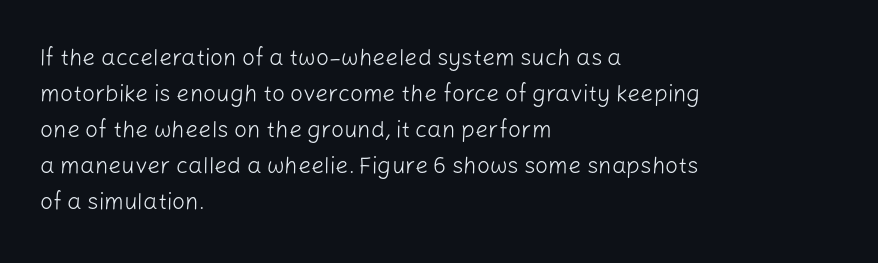
The image shows 23 px text type, upright; set left-aligned, normal line spacing (1.56x), normal letter spacing, not underlined.
